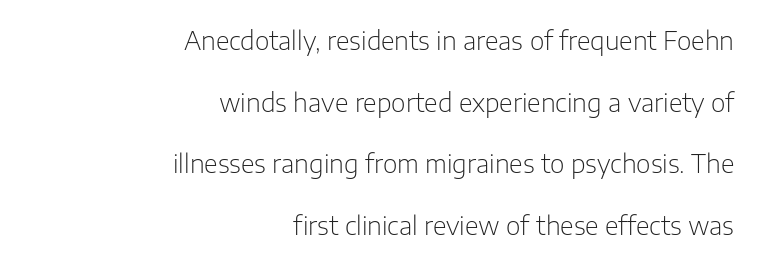
Q: Is the text bold? A: No.
Q: Is the text italic (slanted)? A: No, it is upright.
Q: Is the text underlined? A: No.
Q: How is the paragraph aligned? A: Right-aligned.
Q: Is the spacing between letters normal or unusually wide? A: Normal.
Q: Is the spacing between lines tight, normal or loose? A: Loose.
